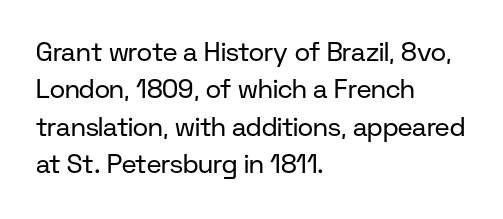
The image shows 26 px text type, upright; set left-aligned, normal line spacing (1.44x), normal letter spacing, not underlined.
